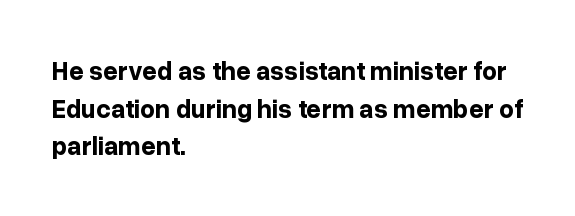
The image shows 26 px bold type, upright; set left-aligned, normal line spacing (1.45x), normal letter spacing, not underlined.
